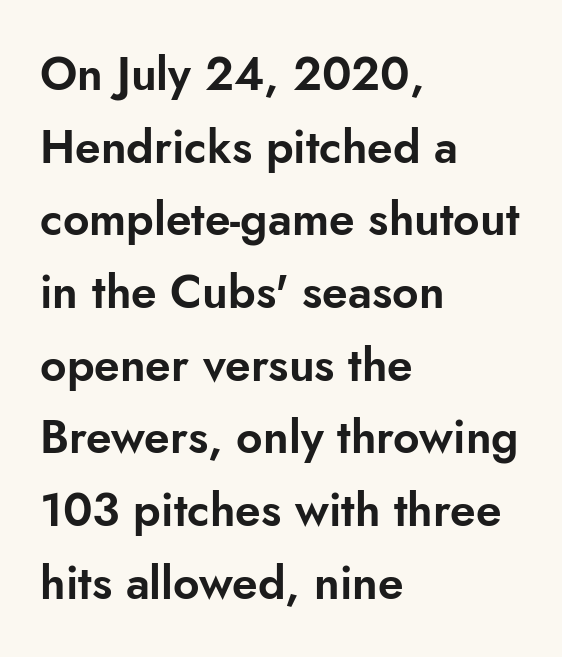
{"serif": "no", "italic": "no", "width": "normal", "stroke_contrast": "low", "x_height": "small", "monospaced": "no", "underline": "no", "align": "left", "line_spacing": "normal", "line_spacing_ratio": 1.58, "letter_spacing": "normal", "letter_spacing_em": 0.0, "glyph_px": 46}
